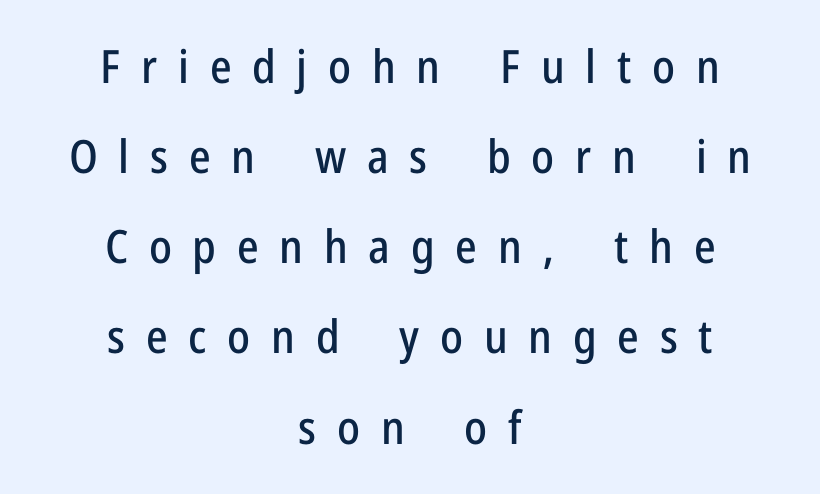
Compared with a flush-left layout, this one balances lines on the center instead. Font category for this specimen: sans-serif. The baseline area is clear. The letters are spread apart with noticeably loose tracking. Style check: upright.
